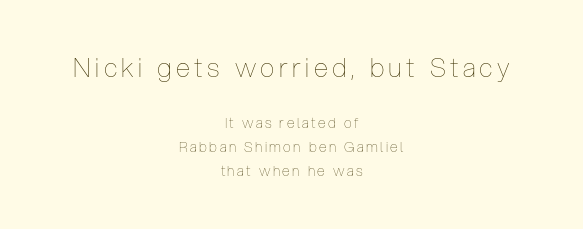
The face used here appears at its bigger size in the upper chunk. The font sits on the lighter half of the weight spectrum, regular included. Nobody drew a line under any word here. Vertically, the passage feels balanced, rows spaced as you'd expect. Every row of glyphs is offset so its center matches the block's center. Posture: straight, roman, zero tilt.
